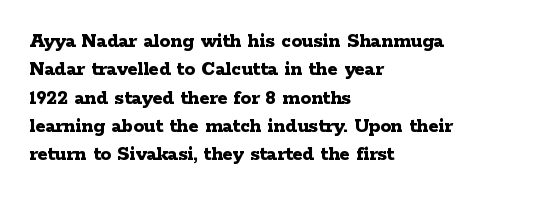
{"italic": "no", "bold": "yes", "underline": "no", "align": "left", "line_spacing": "normal", "line_spacing_ratio": 1.35, "letter_spacing": "normal", "letter_spacing_em": 0.0, "glyph_px": 21}
